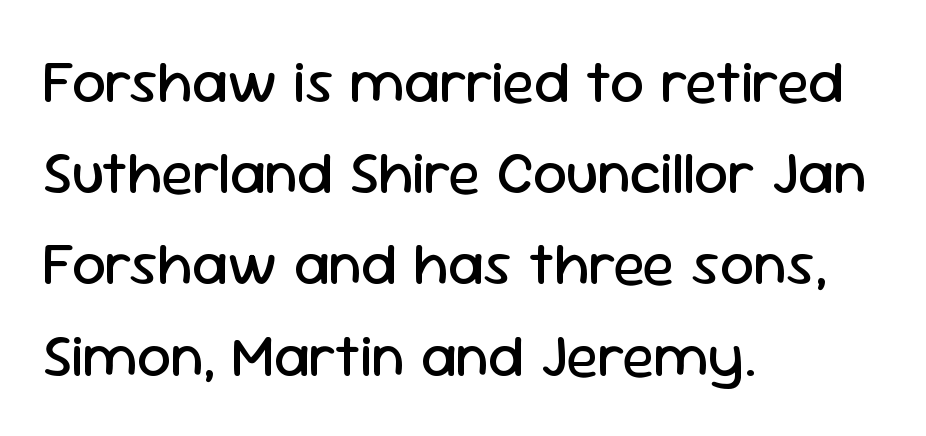
{"serif": "no", "italic": "no", "bold": "no", "weight": "regular", "width": "normal", "stroke_contrast": "low", "x_height": "medium", "monospaced": "no", "underline": "no", "align": "left", "line_spacing": "normal", "line_spacing_ratio": 1.52, "letter_spacing": "normal", "letter_spacing_em": 0.0, "glyph_px": 60}
